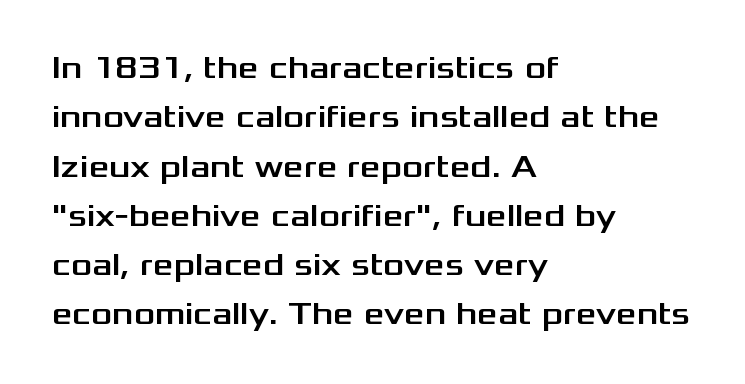
This block has exactly the height ordinary leading produces. Honestly, the letter spacing is just normal — you wouldn't notice it. Italic? Not at all — the glyphs are vertical. In terms of letterform style, serifs are entirely absent. Where is the straight margin? On the left.
